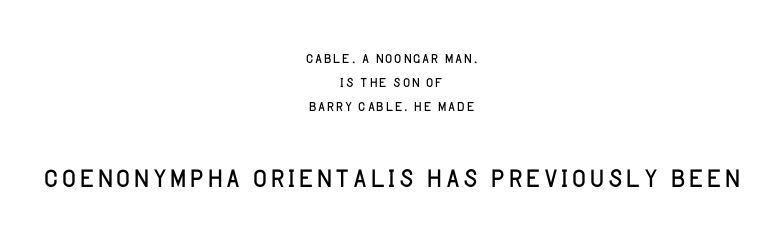
Descenders hang freely into open space. Caption: standard tracking, unaltered. Stroke mass is kept to a normal reading level or below. What kind of face is this? One without serifs — a sans.
